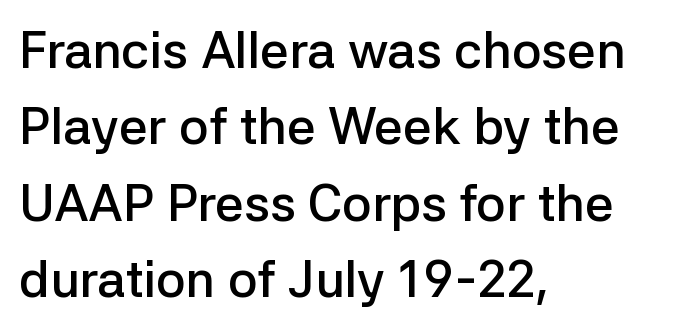
Q: Is the text bold? A: Semi-bold.
Q: Is the text italic (slanted)? A: No, it is upright.
Q: Is the typeface a serif or a sans-serif typeface? A: Sans-serif.
Q: Is the text underlined? A: No.
Q: How is the paragraph aligned? A: Left-aligned.
Q: Is the spacing between letters normal or unusually wide? A: Normal.
Q: Is the spacing between lines tight, normal or loose? A: Normal.
Q: Width (condensed, normal, or wide)? A: Normal.
Q: Stroke contrast? A: Low.
Q: x-height? A: Medium.
Q: Monospaced? A: No.
